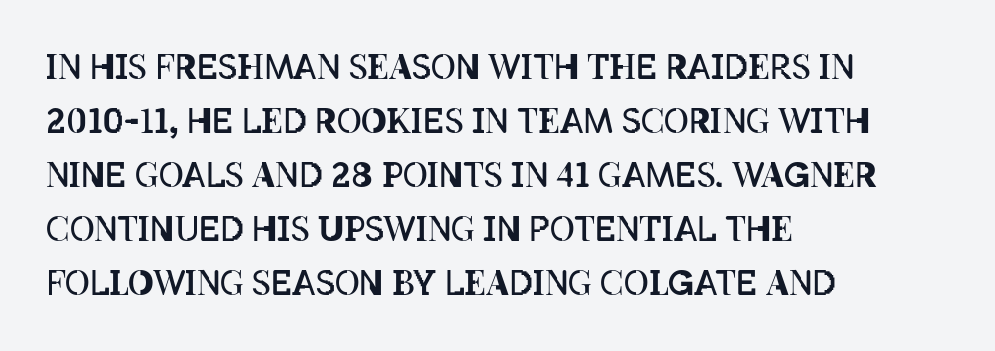
The image shows 34 px regular-weight, condensed type, upright; set left-aligned, normal line spacing (1.59x), normal letter spacing, not underlined; low stroke contrast and a large x-height.
